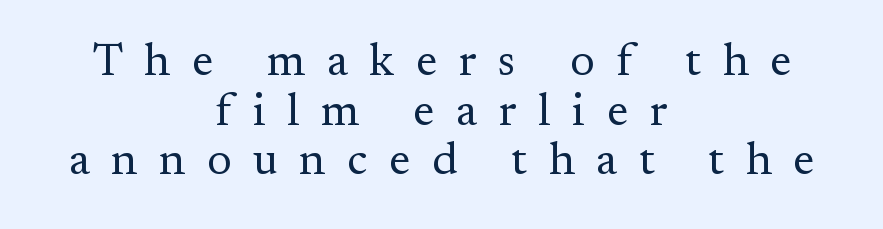
Q: Is the text bold? A: No.
Q: Is the text italic (slanted)? A: No, it is upright.
Q: Is the typeface a serif or a sans-serif typeface? A: Serif.
Q: Is the text underlined? A: No.
Q: How is the paragraph aligned? A: Centered.
Q: Is the spacing between letters normal or unusually wide? A: Unusually wide.
Q: Is the spacing between lines tight, normal or loose? A: Tight.
Q: Width (condensed, normal, or wide)? A: Normal.
Q: Stroke contrast? A: Medium.
Q: x-height? A: Small.
Q: Monospaced? A: No.
